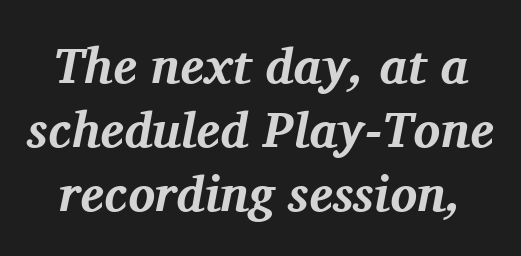
The image shows 50 px bold serif type, italic (leaning right); set normal line spacing (1.28x), normal letter spacing, not underlined; medium stroke contrast and a medium x-height.
